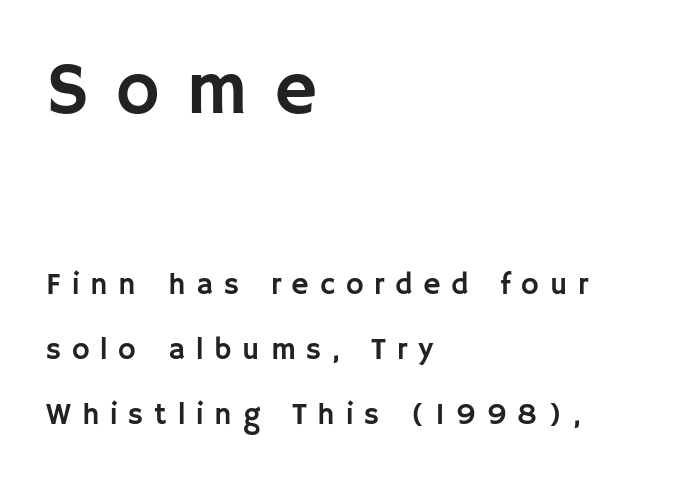
{"serif": "no", "italic": "no", "width": "normal", "stroke_contrast": "low", "x_height": "large", "monospaced": "no", "underline": "no", "align": "left", "line_spacing": "loose", "line_spacing_ratio": 2.17, "letter_spacing": "wide", "letter_spacing_em": 0.36, "larger_block": "first", "size_ratio": 2.47, "glyph_px": 74}
